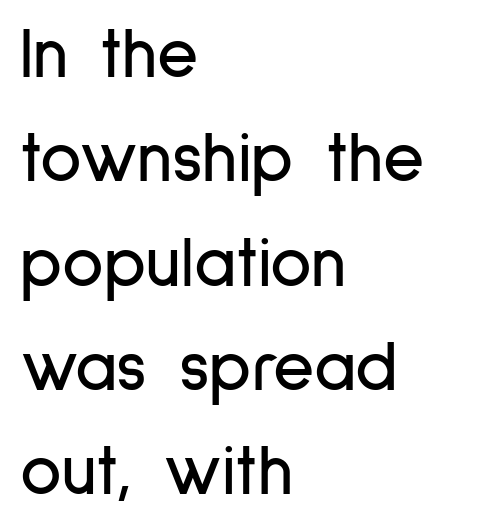
{"serif": "no", "italic": "no", "width": "condensed", "stroke_contrast": "low", "x_height": "medium", "monospaced": "no", "underline": "no", "align": "left", "line_spacing": "normal", "line_spacing_ratio": 1.47, "letter_spacing": "normal", "letter_spacing_em": 0.0, "glyph_px": 71}
